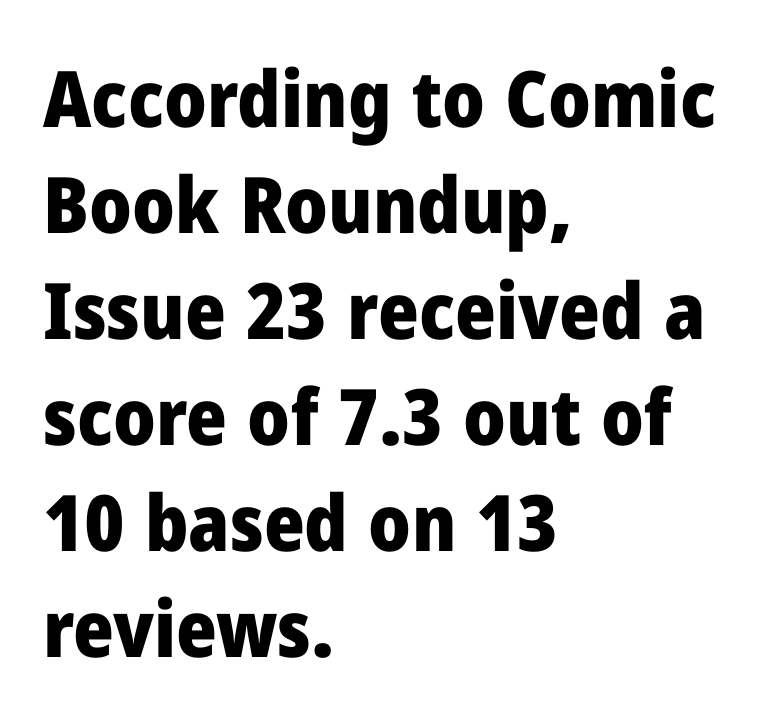
Q: Is the text bold? A: Yes.
Q: Is the text italic (slanted)? A: No, it is upright.
Q: Is the typeface a serif or a sans-serif typeface? A: Sans-serif.
Q: Is the text underlined? A: No.
Q: How is the paragraph aligned? A: Left-aligned.
Q: Is the spacing between letters normal or unusually wide? A: Normal.
Q: Is the spacing between lines tight, normal or loose? A: Normal.
Q: Width (condensed, normal, or wide)? A: Normal.
Q: Stroke contrast? A: Low.
Q: x-height? A: Medium.
Q: Monospaced? A: No.
